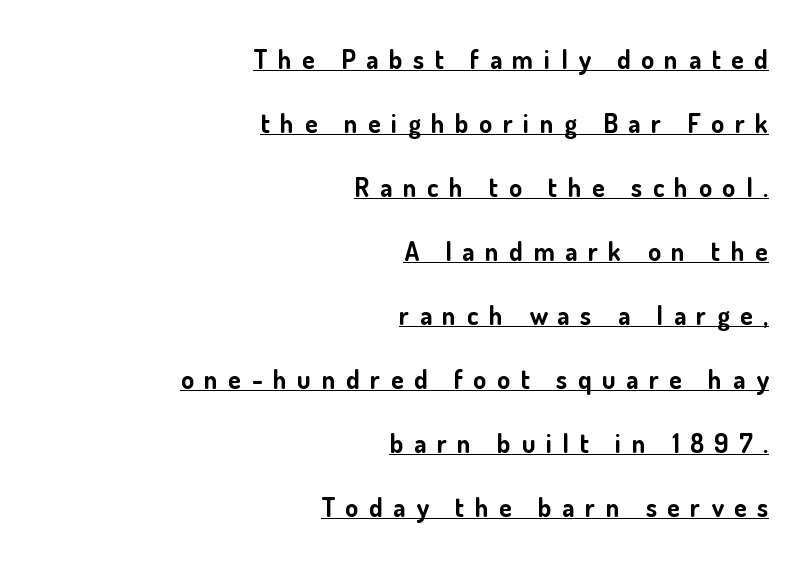
Q: Is the text bold? A: Yes.
Q: Is the text italic (slanted)? A: No, it is upright.
Q: Is the text underlined? A: Yes.
Q: How is the paragraph aligned? A: Right-aligned.
Q: Is the spacing between letters normal or unusually wide? A: Unusually wide.
Q: Is the spacing between lines tight, normal or loose? A: Loose.
